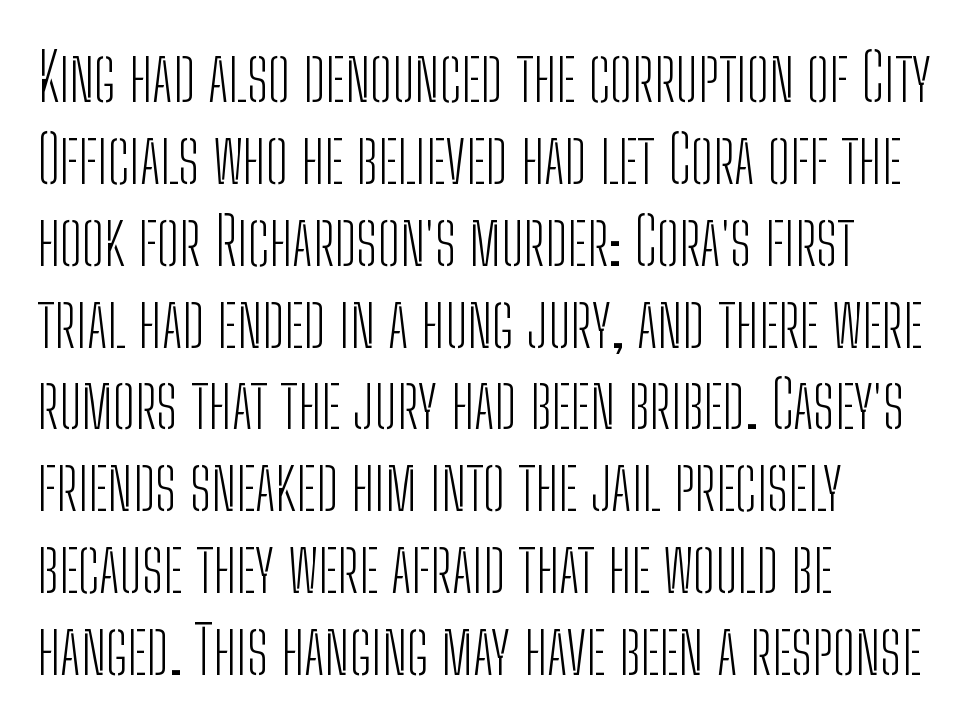
The image shows 66 px light, condensed sans-serif type, upright; set left-aligned, line spacing 1.24x, normal letter spacing, not underlined; low stroke contrast and a medium x-height.
